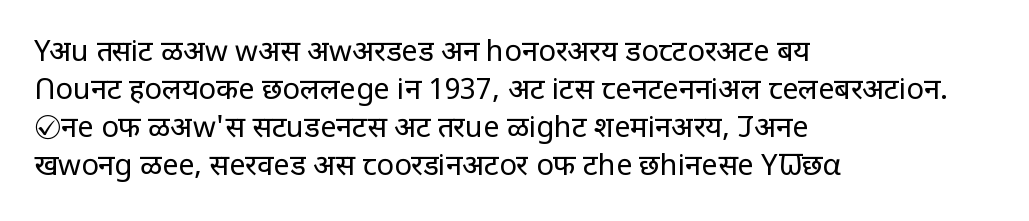
The gap between lines stays unmarked. This is roman type, the default non-slanted kind. Nobody touched the tracking dial on this one. You can tell from the bare stems that sans-serif type was used.
